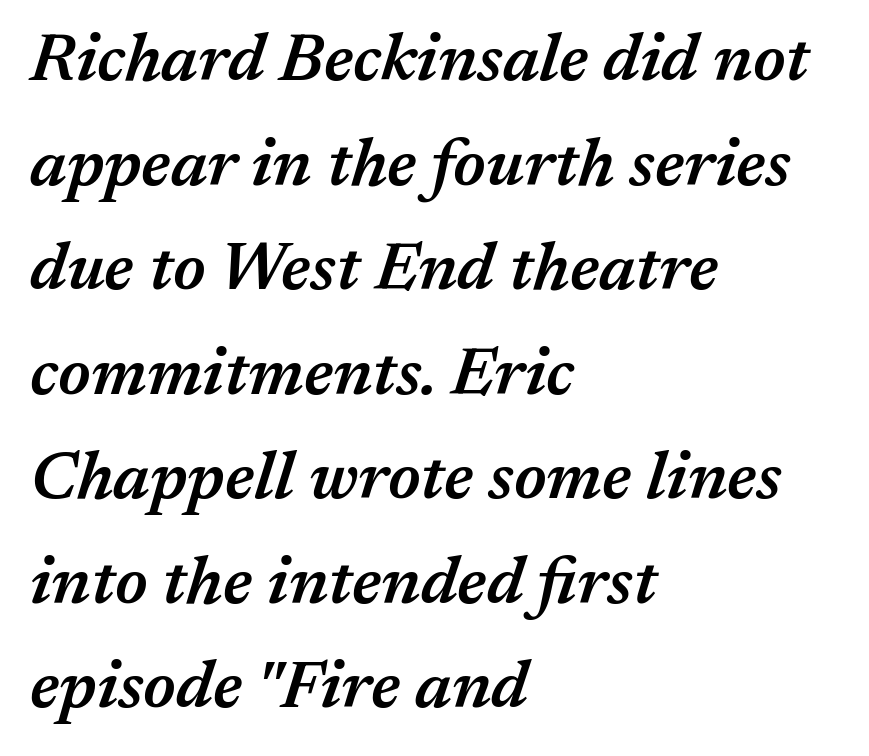
Summary of weight: moderately heavy, a semibold. Each new line begins a customary step beneath the previous one. Default kerning and tracking; the words read as compact shapes. You can tell it's italic because the verticals aren't actually vertical. Spacing verdict: proportional, widths tailored to each character.
